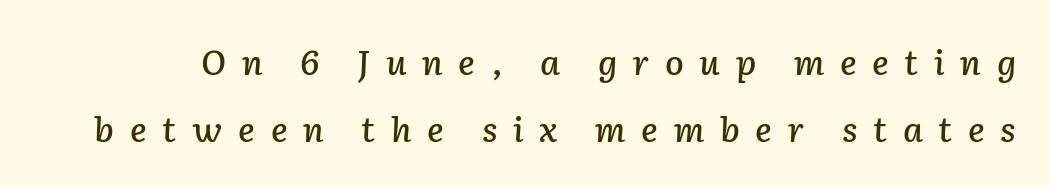
Q: Is the text italic (slanted)? A: Yes, it leans right by about 2 degrees.
Q: Is the text underlined? A: No.
Q: Is the spacing between letters normal or unusually wide? A: Unusually wide.
Q: Is the spacing between lines tight, normal or loose? A: Loose.
Q: Width (condensed, normal, or wide)? A: Normal.
Q: Stroke contrast? A: Low.
Q: x-height? A: Medium.
Q: Monospaced? A: No.
